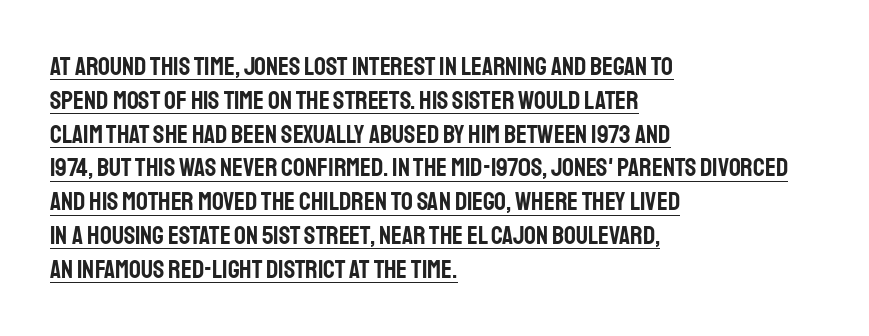
{"italic": "no", "underline": "yes", "align": "left", "line_spacing": "normal", "line_spacing_ratio": 1.3, "letter_spacing": "normal", "letter_spacing_em": 0.0, "glyph_px": 26}
